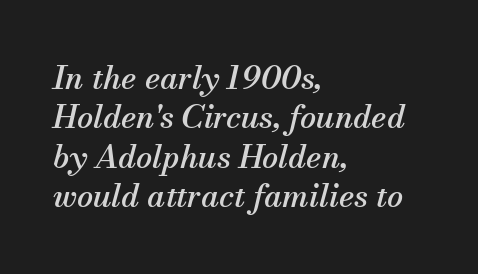
Tracking value appears to be zero — textbook default spacing. The typeface chosen for these lines features serifs. Line beginnings align vertically; line endings do not. Does the lettering tilt? It does — this is italic. Is this a fixed-width face? No — the glyphs have proportional, varying widths.
